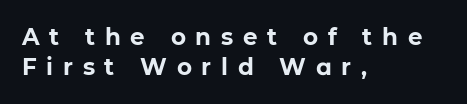
The image shows 23 px bold type, upright; set left-aligned, normal line spacing (1.31x), unusually wide letter spacing (+0.42 em), not underlined.
